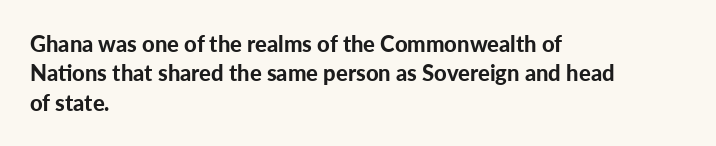
Q: Is the text bold? A: Yes.
Q: Is the text italic (slanted)? A: No, it is upright.
Q: Is the text underlined? A: No.
Q: How is the paragraph aligned? A: Left-aligned.
Q: Is the spacing between letters normal or unusually wide? A: Normal.
Q: Is the spacing between lines tight, normal or loose? A: Normal.
